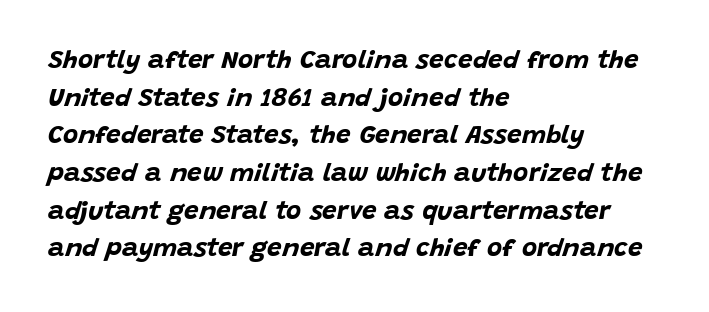
Q: Is the text bold? A: Yes.
Q: Is the text italic (slanted)? A: Yes, it leans right by about 15 degrees.
Q: Is the text underlined? A: No.
Q: How is the paragraph aligned? A: Left-aligned.
Q: Is the spacing between letters normal or unusually wide? A: Normal.
Q: Is the spacing between lines tight, normal or loose? A: Normal.
